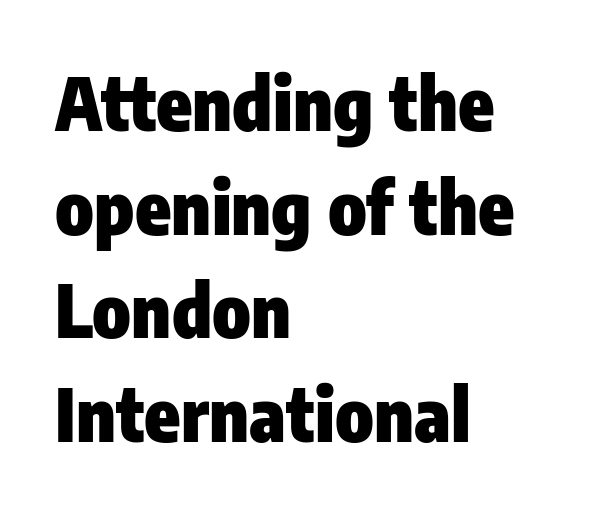
The image shows 73 px heavy, condensed sans-serif type, upright; set left-aligned, normal line spacing (1.42x), normal letter spacing, not underlined; low stroke contrast and a medium x-height.
